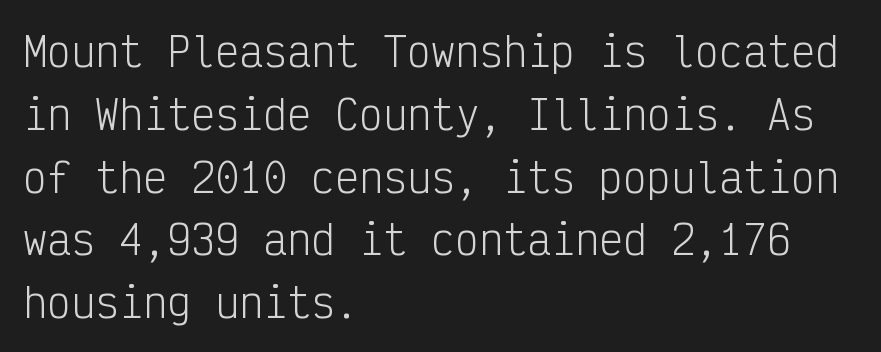
The image shows 40 px light, condensed sans-serif type, upright, monospaced; set left-aligned, normal line spacing (1.57x), normal letter spacing, not underlined; low stroke contrast and a medium x-height.
